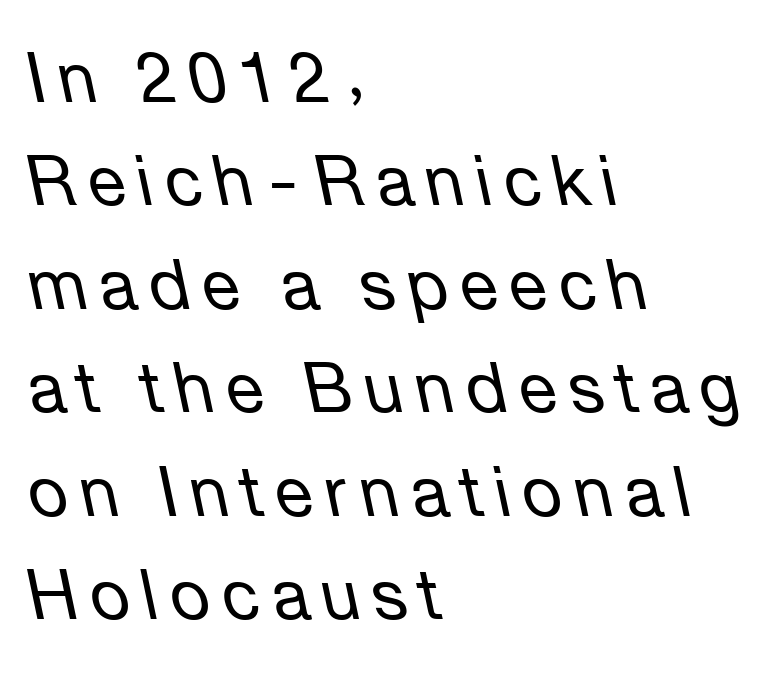
Q: Is the text bold? A: No.
Q: Is the text italic (slanted)? A: Yes, it leans left by about 12 degrees.
Q: Is the text underlined? A: No.
Q: How is the paragraph aligned? A: Left-aligned.
Q: Is the spacing between lines tight, normal or loose? A: Normal.
Q: Width (condensed, normal, or wide)? A: Normal.
Q: Stroke contrast? A: Low.
Q: x-height? A: Medium.
Q: Monospaced? A: No.
